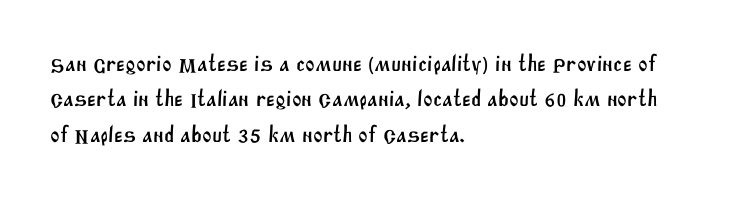
The image shows 23 px text type; set left-aligned, normal line spacing (1.54x), normal letter spacing, not underlined.
